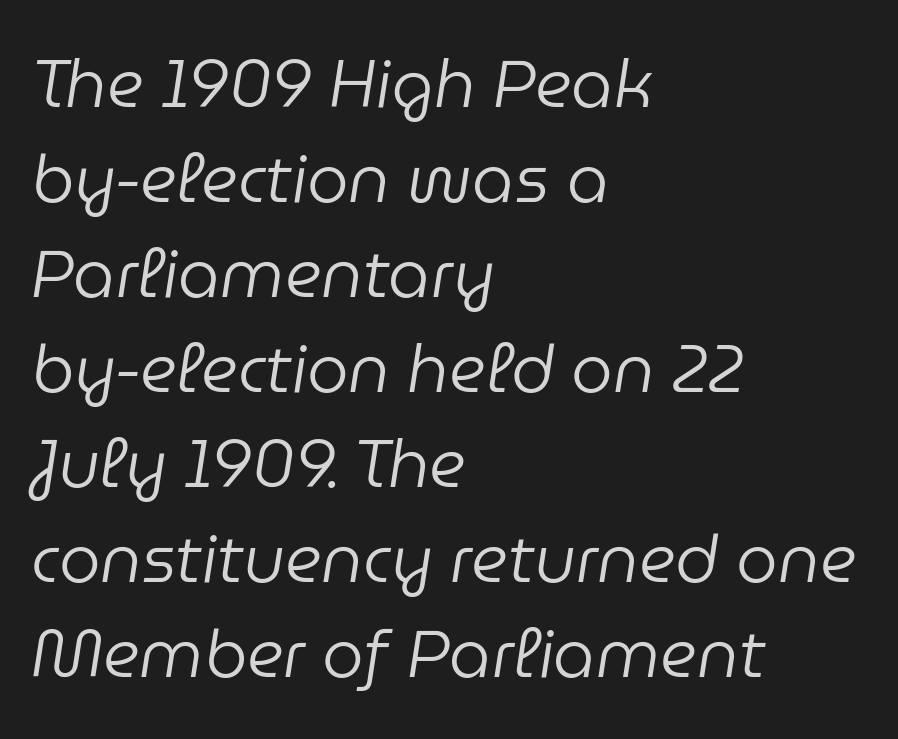
The image shows 66 px regular-weight type, italic (leaning right); set left-aligned, normal line spacing (1.44x), normal letter spacing, not underlined; low stroke contrast and a medium x-height.
